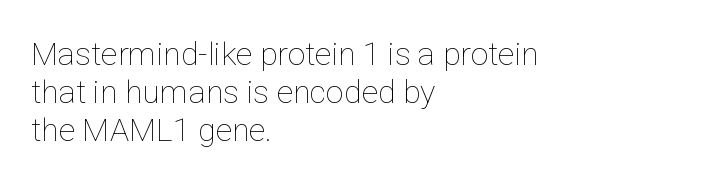
{"italic": "no", "bold": "no", "weight": "thin", "width": "normal", "stroke_contrast": "low", "x_height": "medium", "monospaced": "no", "underline": "no", "align": "left", "line_spacing_ratio": 1.18, "letter_spacing": "normal", "letter_spacing_em": 0.0, "glyph_px": 32}
